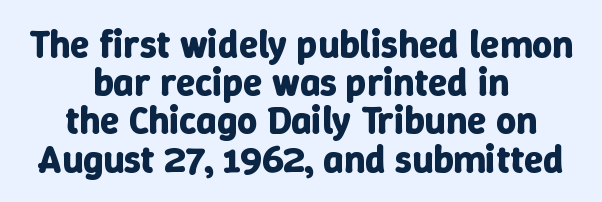
Q: Is the text bold? A: Yes.
Q: Is the text italic (slanted)? A: No, it is upright.
Q: Is the text underlined? A: No.
Q: How is the paragraph aligned? A: Centered.
Q: Is the spacing between letters normal or unusually wide? A: Normal.
Q: Is the spacing between lines tight, normal or loose? A: Tight.
Q: Width (condensed, normal, or wide)? A: Normal.
Q: Stroke contrast? A: Low.
Q: x-height? A: Medium.
Q: Monospaced? A: No.
